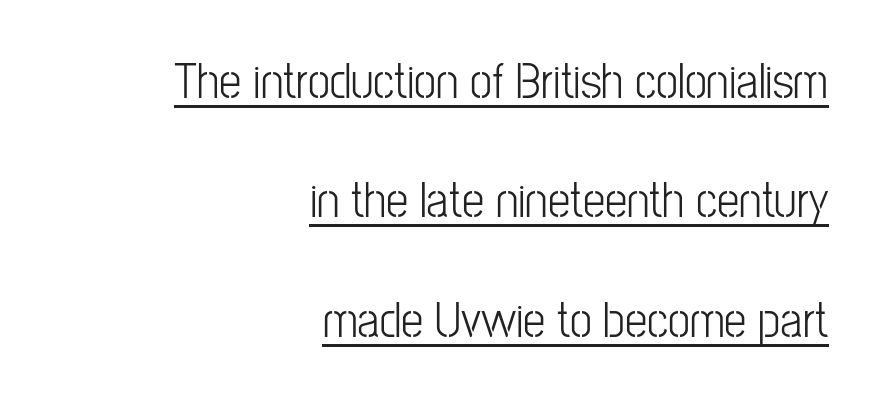
The image shows 50 px light, condensed sans-serif type, upright; set right-aligned, loose line spacing (2.39x), normal letter spacing, underlined; low stroke contrast and a medium x-height.
